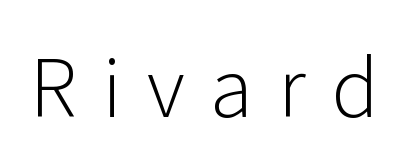
Each letter keeps its own natural width here, so spacing adapts to shape. The face looks like a standard text weight, possibly lighter. Tracking value appears strongly positive — letters spread wide. You can tell it's not italic because the verticals are truly vertical. The font family rendered here belongs to the sans-serif group.
